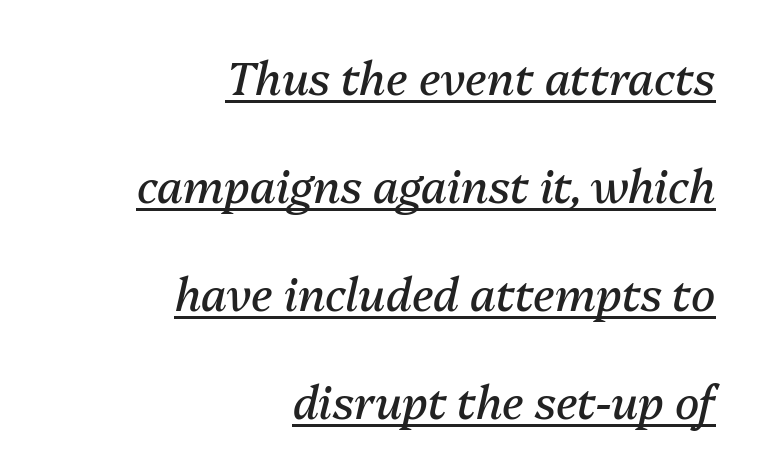
{"italic": "yes", "lean": "right", "slant_degrees": 13, "bold": "no", "weight": "regular", "width": "normal", "stroke_contrast": "medium", "x_height": "medium", "monospaced": "no", "underline": "yes", "align": "right", "line_spacing": "loose", "line_spacing_ratio": 2.4, "letter_spacing": "normal", "letter_spacing_em": 0.0, "glyph_px": 45}
